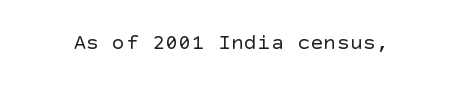
{"italic": "no", "bold": "no", "underline": "no", "letter_spacing": "normal", "letter_spacing_em": 0.0, "glyph_px": 22}
